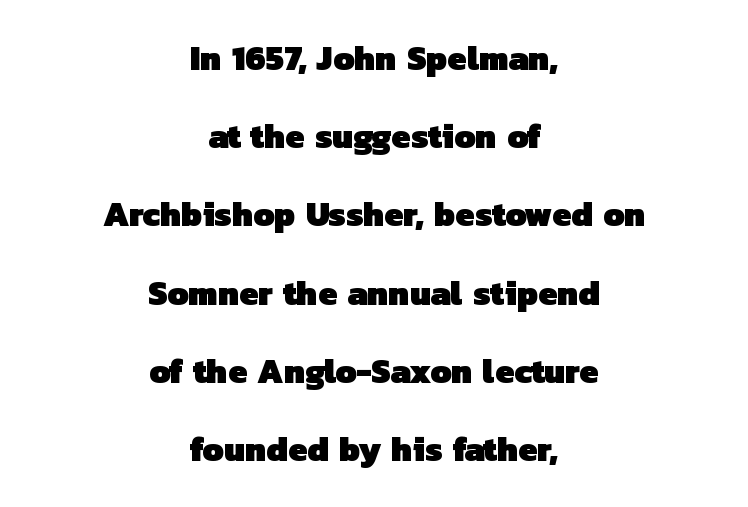
{"serif": "no", "bold": "yes", "weight": "heavy", "width": "normal", "stroke_contrast": "low", "x_height": "medium", "monospaced": "no", "underline": "no", "align": "center", "line_spacing": "loose", "line_spacing_ratio": 2.3, "letter_spacing": "normal", "letter_spacing_em": 0.0, "glyph_px": 34}
